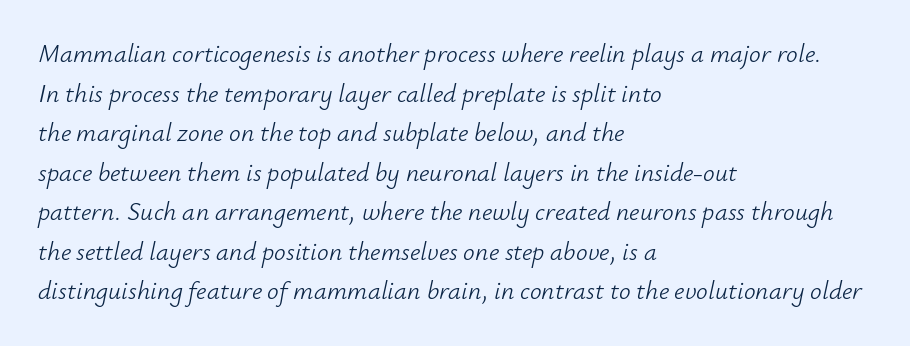
{"italic": "yes", "lean": "right", "slant_degrees": 12, "bold": "no", "underline": "no", "align": "left", "line_spacing": "normal", "line_spacing_ratio": 1.52, "letter_spacing": "normal", "letter_spacing_em": 0.0, "glyph_px": 26}
